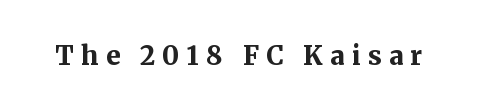
The image shows 26 px bold type, upright; set unusually wide letter spacing (+0.27 em), not underlined.
